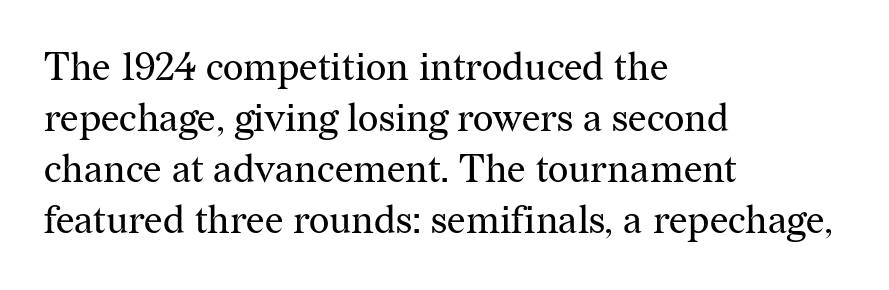
Teacher's note: observe the even left margin — that is flush-left alignment. Each row of text sits above clean, open space. Proportional: the letters do not fall into vertical columns. The passage shown stacks its lines at a standard gap. Vertical strokes here are truly vertical.
